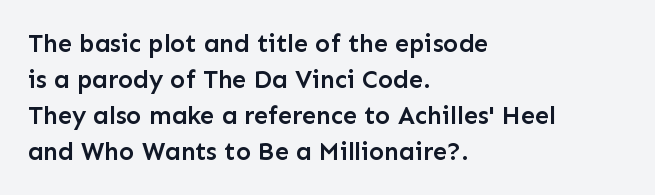
{"italic": "no", "bold": "semi", "underline": "no", "align": "left", "line_spacing": "normal", "line_spacing_ratio": 1.44, "letter_spacing": "normal", "letter_spacing_em": 0.0, "glyph_px": 25}
